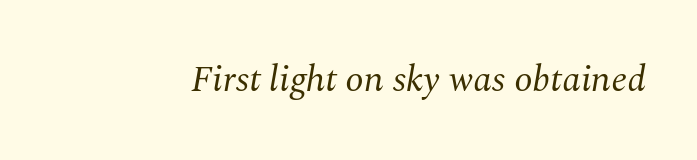
{"serif": "yes", "italic": "yes", "lean": "right", "slant_degrees": 10, "bold": "no", "weight": "regular", "width": "normal", "stroke_contrast": "medium", "x_height": "medium", "monospaced": "no", "underline": "no", "letter_spacing": "normal", "letter_spacing_em": 0.0, "glyph_px": 37}
